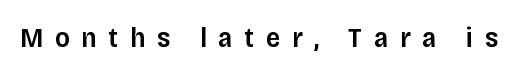
{"serif": "no", "italic": "no", "bold": "semi", "weight": "semibold", "width": "normal", "stroke_contrast": "low", "x_height": "large", "monospaced": "no", "underline": "no", "letter_spacing": "wide", "letter_spacing_em": 0.42, "glyph_px": 28}
